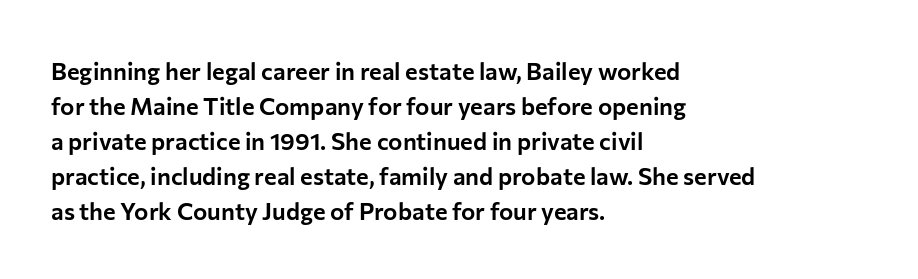
{"italic": "no", "underline": "no", "align": "left", "line_spacing": "normal", "line_spacing_ratio": 1.46, "letter_spacing": "normal", "letter_spacing_em": 0.0, "glyph_px": 24}
